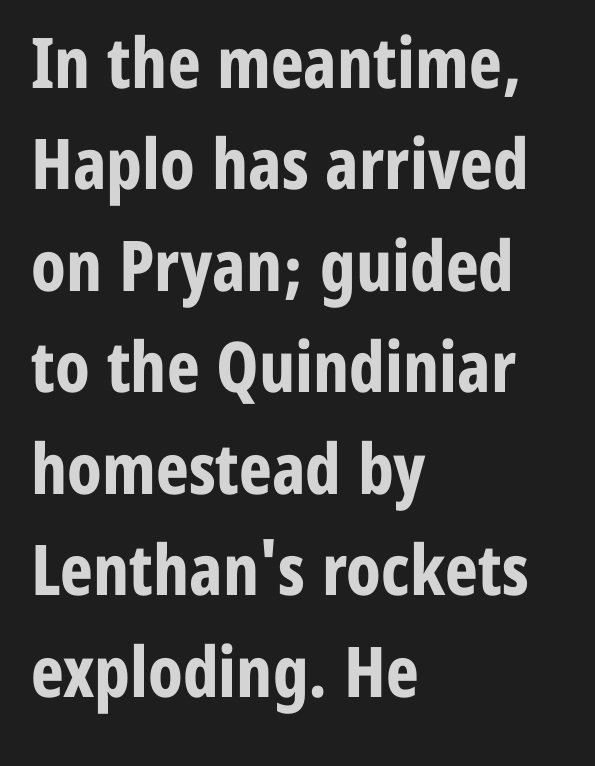
Visually the block forms a straight wall on the left and a jagged coastline on the right. The block of text has a typical density, with ordinary space between rows. The rendering shows plain stroke endings on the letterforms — a sans-serif design. Here the glyphs are tracked normally, forming tight word shapes.
